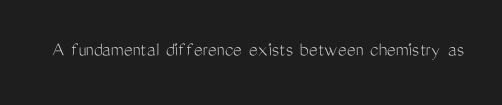
{"italic": "no", "bold": "no", "underline": "no", "letter_spacing": "normal", "letter_spacing_em": 0.0, "glyph_px": 21}
